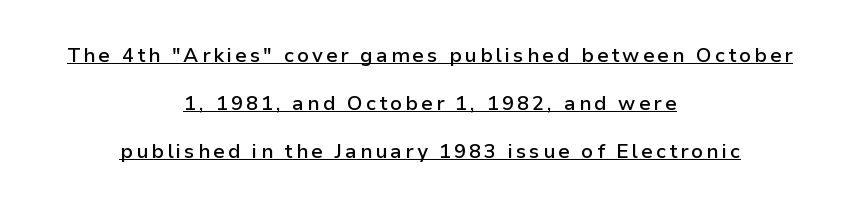
In terms of weight, the rendering is demibold, just under bold. Short and long lines alike share a common midpoint. Loosely led — the rows are spread out. The typesetter has applied underlining to the passage shown.
